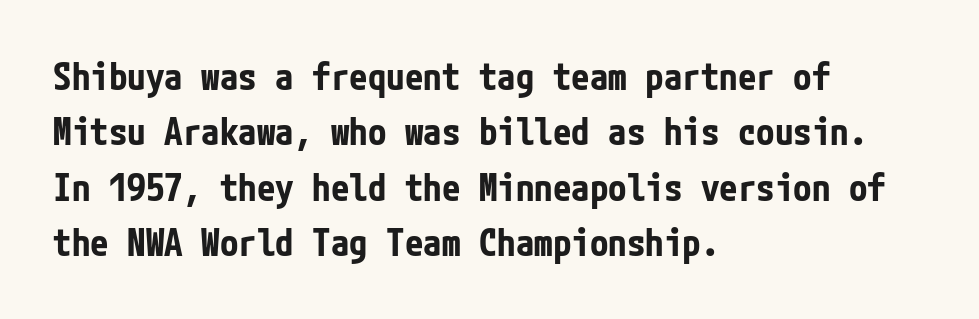
Type style note: lacks serifs. The lines are quadded left. It's the straight-up-and-down kind of type. No extra tracking has been applied to these lines. Line spacing here is normal.
